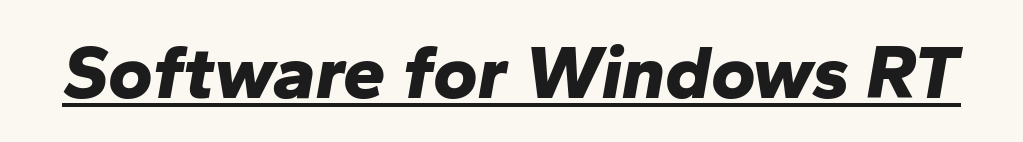
The image shows 76 px bold type, italic (leaning right); set normal letter spacing, underlined; low stroke contrast and a medium x-height.
